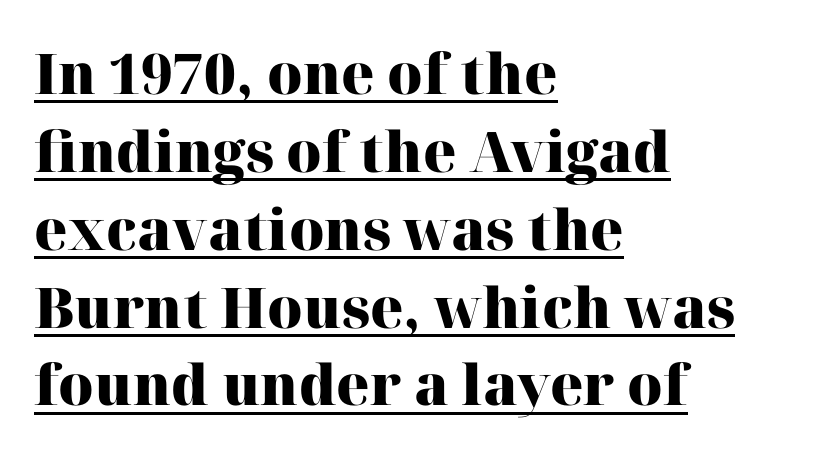
The image shows 56 px heavy serif type, upright; set left-aligned, normal line spacing (1.39x), normal letter spacing, underlined; high stroke contrast and a medium x-height.
